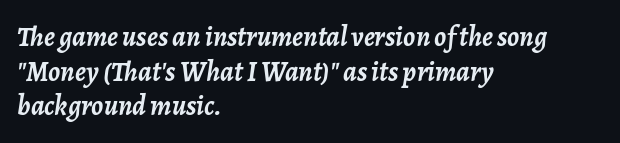
Q: Is the text bold? A: Yes.
Q: Is the text italic (slanted)? A: Yes, it leans right by about 7 degrees.
Q: Is the text underlined? A: No.
Q: How is the paragraph aligned? A: Left-aligned.
Q: Is the spacing between letters normal or unusually wide? A: Normal.
Q: Width (condensed, normal, or wide)? A: Normal.
Q: Stroke contrast? A: Low.
Q: x-height? A: Medium.
Q: Monospaced? A: No.
